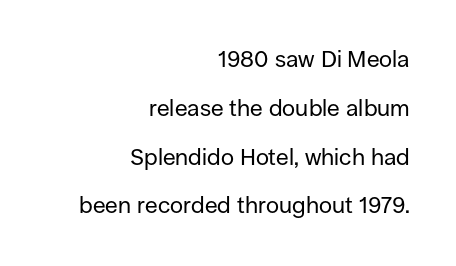
Q: Is the text bold? A: No.
Q: Is the text italic (slanted)? A: No, it is upright.
Q: Is the text underlined? A: No.
Q: How is the paragraph aligned? A: Right-aligned.
Q: Is the spacing between letters normal or unusually wide? A: Normal.
Q: Is the spacing between lines tight, normal or loose? A: Loose.
